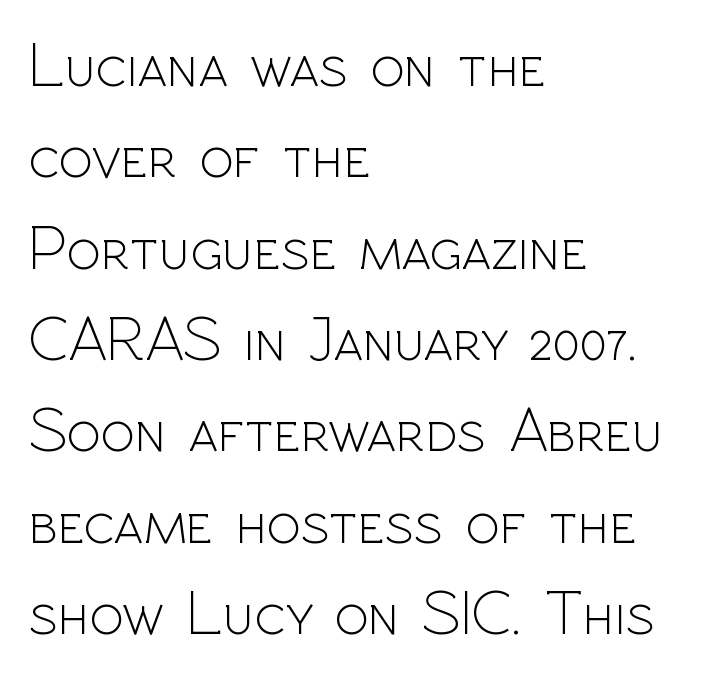
Q: Is the text bold? A: No.
Q: Is the text italic (slanted)? A: No, it is upright.
Q: Is the typeface a serif or a sans-serif typeface? A: Sans-serif.
Q: Is the text underlined? A: No.
Q: How is the paragraph aligned? A: Left-aligned.
Q: Is the spacing between letters normal or unusually wide? A: Normal.
Q: Is the spacing between lines tight, normal or loose? A: Normal.
Q: Width (condensed, normal, or wide)? A: Normal.
Q: x-height? A: Medium.
Q: Monospaced? A: No.
